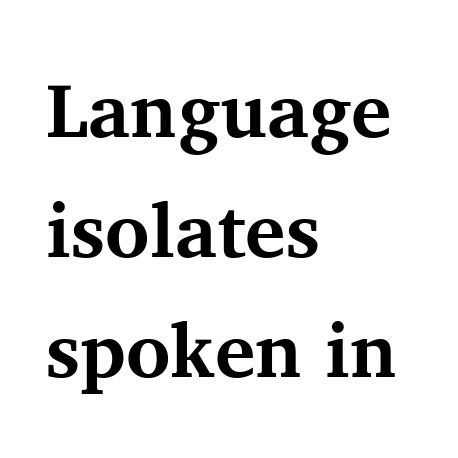
{"serif": "yes", "italic": "no", "bold": "yes", "weight": "bold", "width": "normal", "stroke_contrast": "medium", "x_height": "medium", "monospaced": "no", "underline": "no", "align": "left", "line_spacing": "normal", "line_spacing_ratio": 1.58, "letter_spacing": "normal", "letter_spacing_em": 0.0, "glyph_px": 76}
